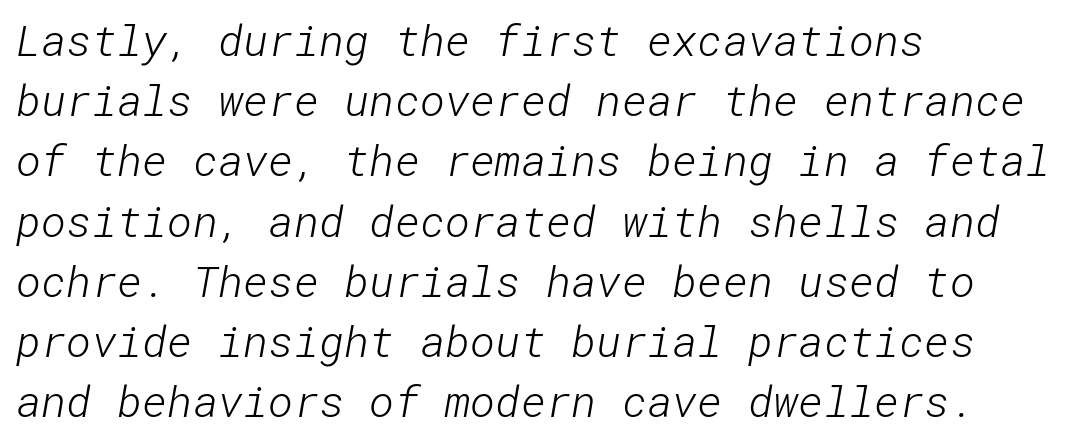
Q: Is the text bold? A: No.
Q: Is the typeface a serif or a sans-serif typeface? A: Sans-serif.
Q: Is the text underlined? A: No.
Q: How is the paragraph aligned? A: Left-aligned.
Q: Is the spacing between letters normal or unusually wide? A: Normal.
Q: Is the spacing between lines tight, normal or loose? A: Normal.
Q: Width (condensed, normal, or wide)? A: Normal.
Q: Stroke contrast? A: Low.
Q: x-height? A: Medium.
